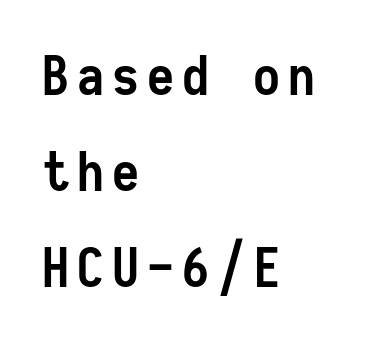
Is this a fixed-width face? Yes — each glyph sits in an identical cell. As a designer I'd log this as weight 700, bold. The rendering shows plain stroke endings on the letterforms — a sans-serif design. The lines are quadded left. No word sits above an underline. Tall strokes in this sample are plumb rather than angled.
